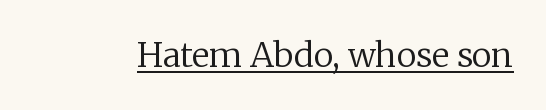
The image shows 34 px regular-weight serif type, upright; set normal letter spacing, underlined; low stroke contrast and a medium x-height.
